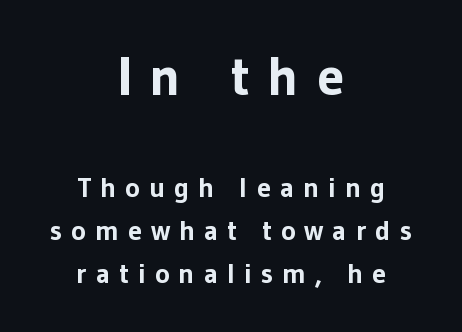
Q: Is the text bold? A: Yes.
Q: Is the text italic (slanted)? A: No, it is upright.
Q: Is the typeface a serif or a sans-serif typeface? A: Sans-serif.
Q: Is the text underlined? A: No.
Q: How is the paragraph aligned? A: Centered.
Q: Is the spacing between letters normal or unusually wide? A: Unusually wide.
Q: Is the spacing between lines tight, normal or loose? A: Normal.
Q: Which block of text is set in a larger size, the first (top) or the second (bottom)? A: The first (top) one.
Q: Width (condensed, normal, or wide)? A: Normal.
Q: Stroke contrast? A: Low.
Q: x-height? A: Medium.
Q: Monospaced? A: No.
